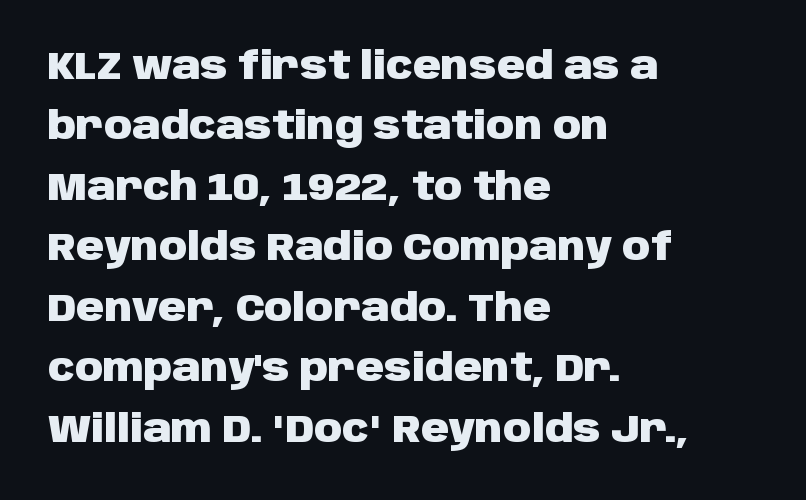
Q: Is the text bold? A: Yes.
Q: Is the text italic (slanted)? A: No, it is upright.
Q: Is the typeface a serif or a sans-serif typeface? A: Sans-serif.
Q: Is the text underlined? A: No.
Q: How is the paragraph aligned? A: Left-aligned.
Q: Is the spacing between letters normal or unusually wide? A: Normal.
Q: Is the spacing between lines tight, normal or loose? A: Normal.
Q: Width (condensed, normal, or wide)? A: Normal.
Q: Stroke contrast? A: Low.
Q: x-height? A: Large.
Q: Monospaced? A: No.
